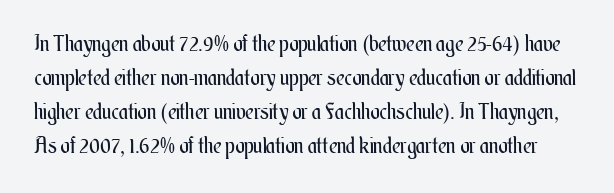
Q: Is the text bold? A: No.
Q: Is the text italic (slanted)? A: No, it is upright.
Q: Is the text underlined? A: No.
Q: Is the spacing between letters normal or unusually wide? A: Normal.
Q: Is the spacing between lines tight, normal or loose? A: Normal.
